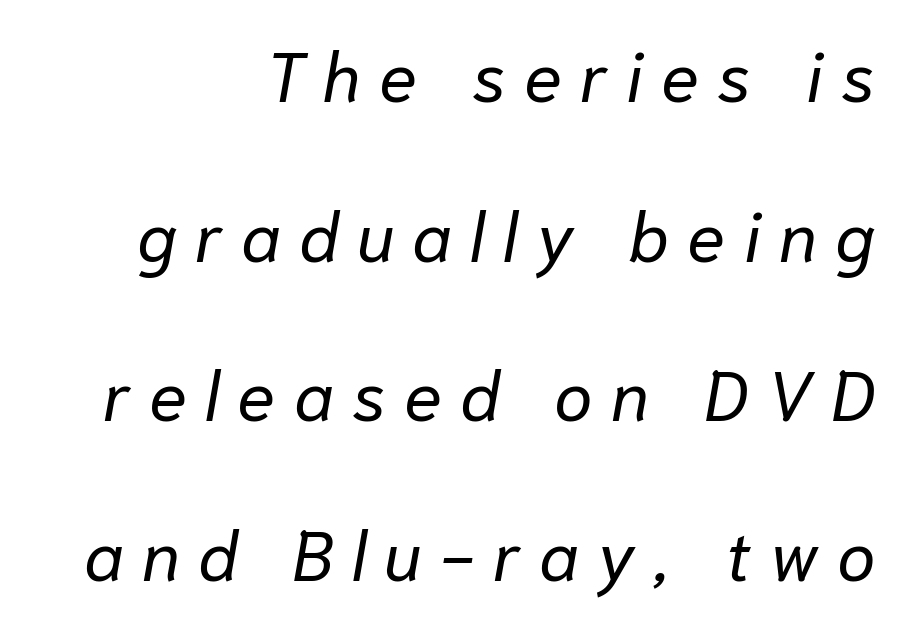
{"italic": "yes", "lean": "right", "slant_degrees": 10, "bold": "no", "weight": "regular", "width": "normal", "stroke_contrast": "low", "x_height": "medium", "monospaced": "no", "underline": "no", "align": "right", "line_spacing": "loose", "line_spacing_ratio": 2.28, "letter_spacing": "wide", "letter_spacing_em": 0.26, "glyph_px": 70}
